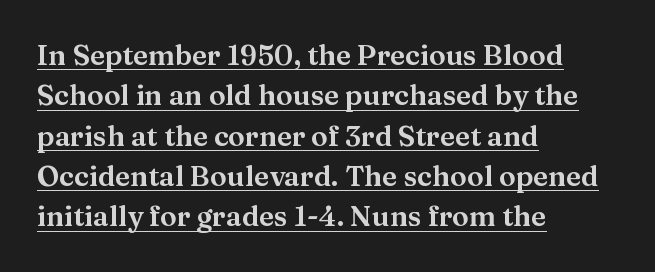
{"serif": "yes", "italic": "no", "width": "wide", "stroke_contrast": "medium", "x_height": "medium", "monospaced": "no", "underline": "yes", "align": "left", "line_spacing": "normal", "line_spacing_ratio": 1.44, "letter_spacing": "normal", "letter_spacing_em": 0.0, "glyph_px": 28}
